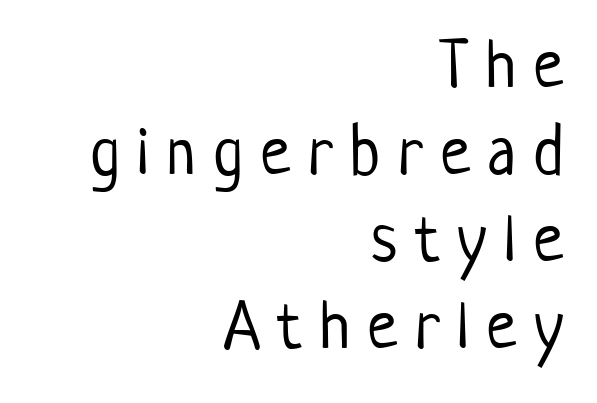
{"serif": "no", "italic": "no", "bold": "no", "weight": "light", "width": "condensed", "stroke_contrast": "low", "x_height": "medium", "monospaced": "no", "underline": "no", "align": "right", "line_spacing": "normal", "line_spacing_ratio": 1.28, "letter_spacing": "wide", "letter_spacing_em": 0.26, "glyph_px": 68}
